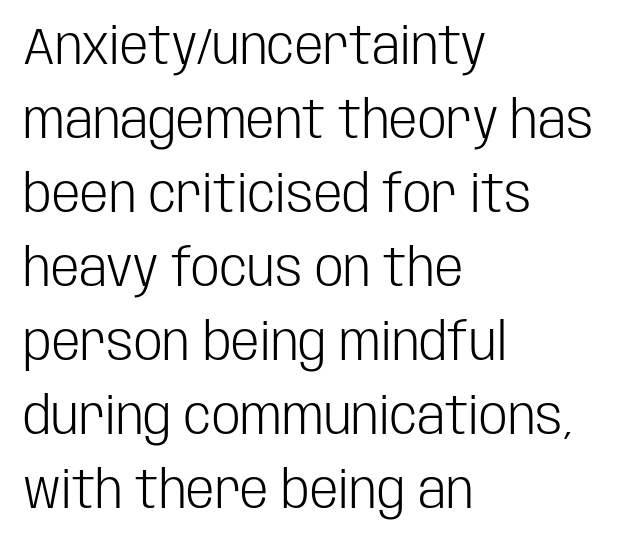
Q: Is the text bold? A: No.
Q: Is the text italic (slanted)? A: No, it is upright.
Q: Is the typeface a serif or a sans-serif typeface? A: Sans-serif.
Q: Is the text underlined? A: No.
Q: How is the paragraph aligned? A: Left-aligned.
Q: Is the spacing between letters normal or unusually wide? A: Normal.
Q: Is the spacing between lines tight, normal or loose? A: Normal.
Q: Width (condensed, normal, or wide)? A: Condensed.
Q: Stroke contrast? A: Low.
Q: x-height? A: Large.
Q: Monospaced? A: No.
